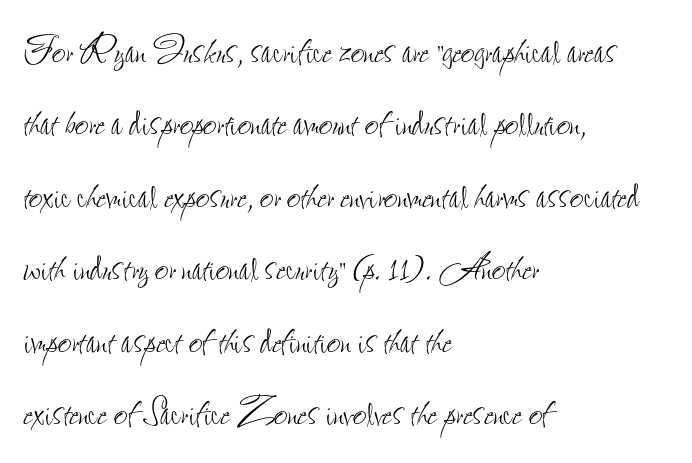
{"bold": "no", "weight": "thin", "width": "condensed", "stroke_contrast": "low", "x_height": "small", "monospaced": "no", "underline": "no", "align": "left", "line_spacing": "normal", "line_spacing_ratio": 1.51, "letter_spacing": "normal", "letter_spacing_em": 0.0, "glyph_px": 48}
